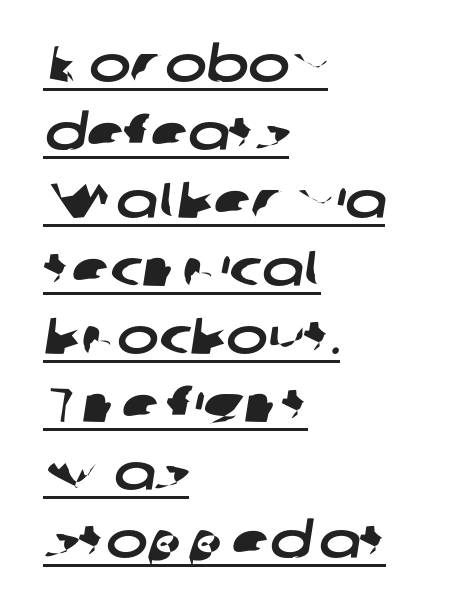
The image shows 50 px wide sans-serif type; set left-aligned, normal line spacing (1.36x), normal letter spacing, underlined; low stroke contrast and a medium x-height.
